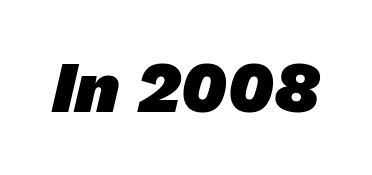
Q: Is the text bold? A: Yes.
Q: Is the typeface a serif or a sans-serif typeface? A: Sans-serif.
Q: Is the text underlined? A: No.
Q: Is the spacing between letters normal or unusually wide? A: Normal.
Q: Width (condensed, normal, or wide)? A: Normal.
Q: Stroke contrast? A: Low.
Q: x-height? A: Medium.
Q: Monospaced? A: No.
